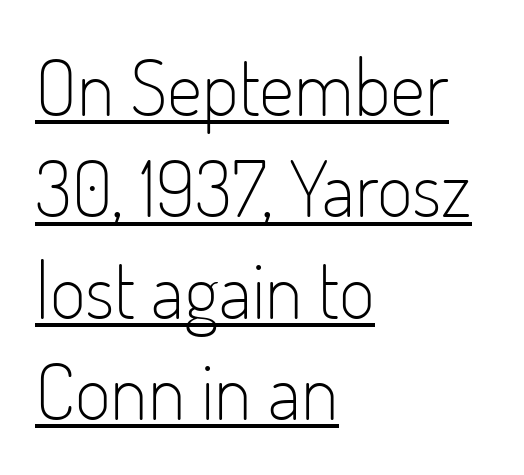
Compared with typical paragraphs, the rows here are spaced about the same. Compared with typical body copy, the letter spacing here is the same. Left-aligned paragraph, ragged on the right. A rule runs beneath these lines of type.
